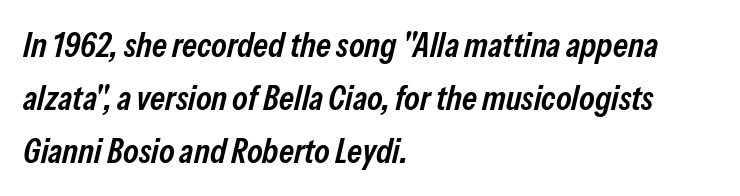
{"italic": "yes", "lean": "right", "slant_degrees": 13, "bold": "semi", "weight": "semibold", "width": "condensed", "stroke_contrast": "low", "x_height": "medium", "monospaced": "no", "underline": "no", "align": "left", "line_spacing": "normal", "line_spacing_ratio": 1.52, "letter_spacing": "normal", "letter_spacing_em": 0.0, "glyph_px": 35}
